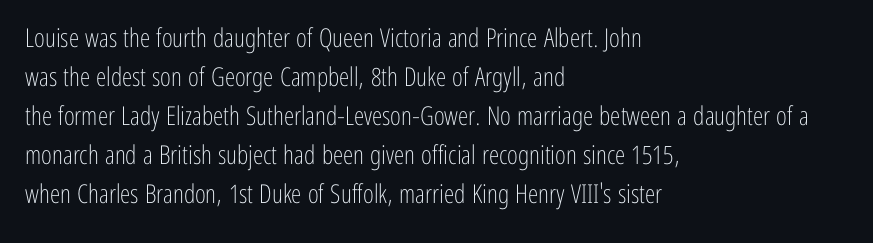
The image shows 26 px text type, upright; set left-aligned, normal line spacing (1.5x), normal letter spacing, not underlined.
